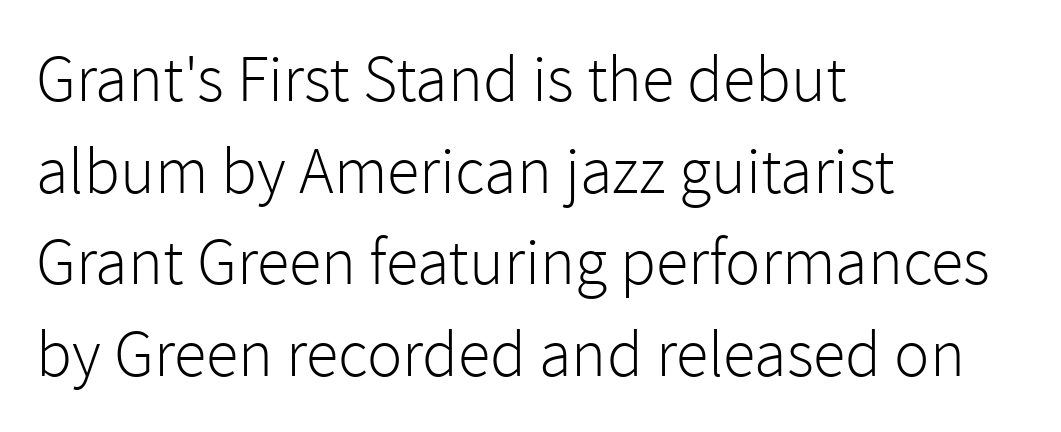
This sample uses a sans-serif face. Posture: upright roman. Note the varied advance widths — an 'i' is clearly narrower than an 'm'. On a weight scale, this lands at 450 or below. Descenders are the only things crossing below the line.
